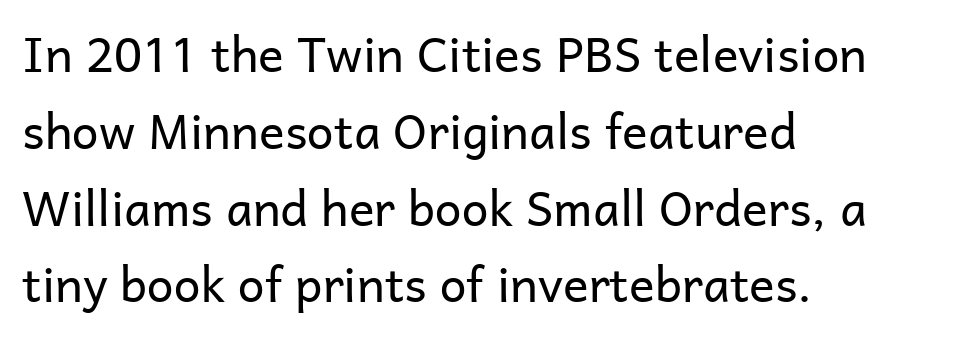
The image shows 48 px regular-weight sans-serif type, upright; set left-aligned, normal line spacing (1.6x), normal letter spacing, not underlined; low stroke contrast and a medium x-height.
